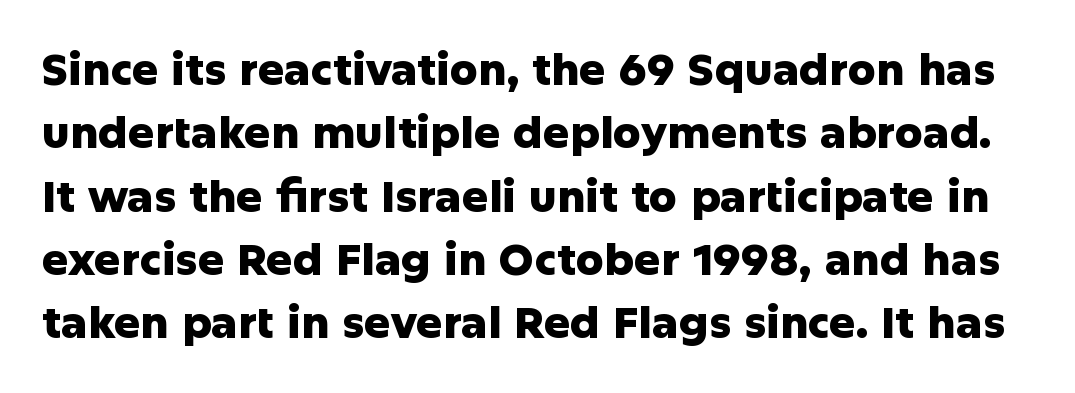
Q: Is the text bold? A: Yes.
Q: Is the text italic (slanted)? A: No, it is upright.
Q: Is the typeface a serif or a sans-serif typeface? A: Sans-serif.
Q: Is the text underlined? A: No.
Q: Is the spacing between letters normal or unusually wide? A: Normal.
Q: Is the spacing between lines tight, normal or loose? A: Normal.
Q: Width (condensed, normal, or wide)? A: Normal.
Q: Stroke contrast? A: Low.
Q: x-height? A: Medium.
Q: Monospaced? A: No.
